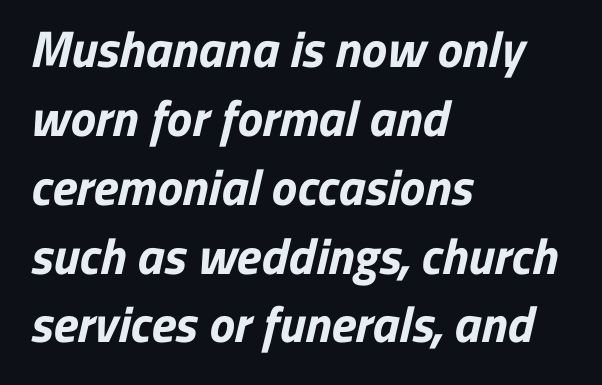
{"serif": "no", "bold": "yes", "weight": "bold", "width": "normal", "stroke_contrast": "low", "x_height": "medium", "monospaced": "no", "underline": "no", "align": "left", "line_spacing": "normal", "line_spacing_ratio": 1.35, "letter_spacing": "normal", "letter_spacing_em": 0.0, "glyph_px": 51}
